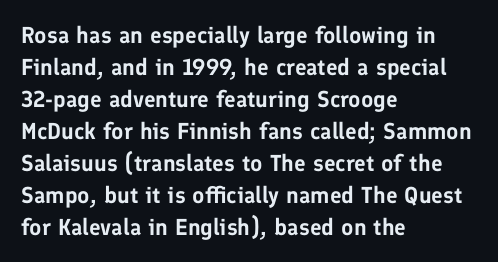
These lines are set flush left with a ragged right edge. Nope, not italic — everything's standing straight. Observe the ordinary spacing: letters are neighbours, not strangers. Vertically, the passage feels balanced, rows spaced as you'd expect. Has an underline been added? It has not.
